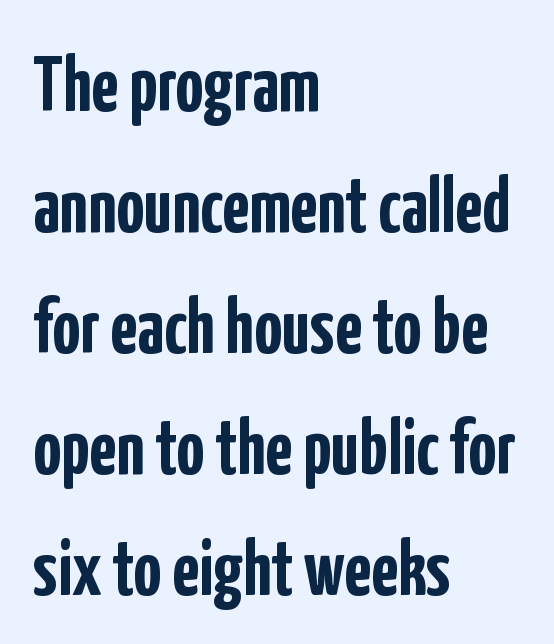
Q: Is the text bold? A: Yes.
Q: Is the text italic (slanted)? A: No, it is upright.
Q: Is the typeface a serif or a sans-serif typeface? A: Sans-serif.
Q: Is the text underlined? A: No.
Q: How is the paragraph aligned? A: Left-aligned.
Q: Is the spacing between letters normal or unusually wide? A: Normal.
Q: Is the spacing between lines tight, normal or loose? A: Normal.
Q: Width (condensed, normal, or wide)? A: Condensed.
Q: Stroke contrast? A: Low.
Q: x-height? A: Medium.
Q: Monospaced? A: No.
